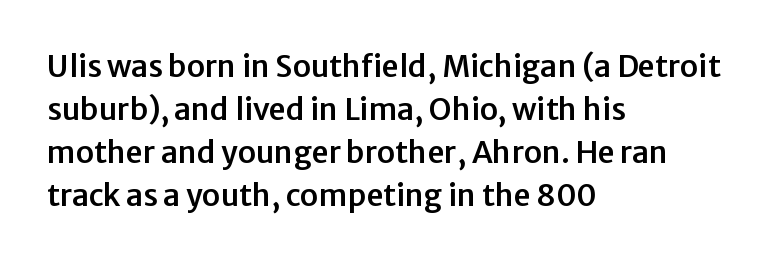
Q: Is the text italic (slanted)? A: No, it is upright.
Q: Is the typeface a serif or a sans-serif typeface? A: Sans-serif.
Q: Is the text underlined? A: No.
Q: How is the paragraph aligned? A: Left-aligned.
Q: Is the spacing between letters normal or unusually wide? A: Normal.
Q: Is the spacing between lines tight, normal or loose? A: Normal.
Q: Width (condensed, normal, or wide)? A: Normal.
Q: Stroke contrast? A: Low.
Q: x-height? A: Medium.
Q: Monospaced? A: No.
